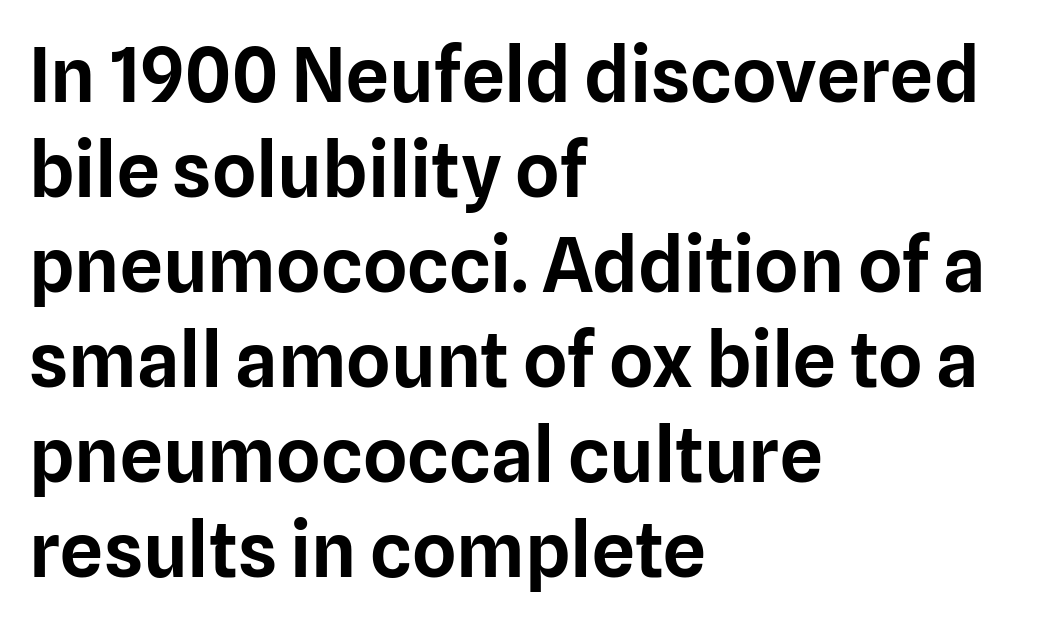
Q: Is the text italic (slanted)? A: No, it is upright.
Q: Is the typeface a serif or a sans-serif typeface? A: Sans-serif.
Q: Is the text underlined? A: No.
Q: How is the paragraph aligned? A: Left-aligned.
Q: Is the spacing between letters normal or unusually wide? A: Normal.
Q: Is the spacing between lines tight, normal or loose? A: Normal.
Q: Width (condensed, normal, or wide)? A: Normal.
Q: Stroke contrast? A: Low.
Q: x-height? A: Medium.
Q: Monospaced? A: No.
